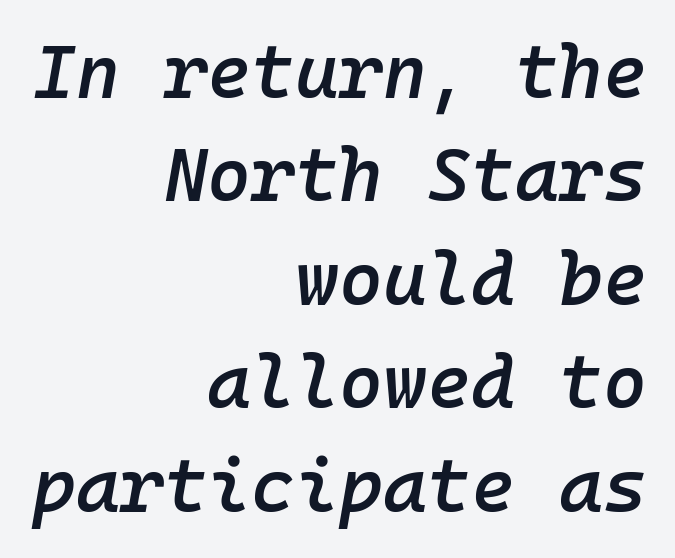
Q: Is the text bold? A: Semi-bold.
Q: Is the text italic (slanted)? A: Yes, it leans right by about 10 degrees.
Q: Is the text underlined? A: No.
Q: How is the paragraph aligned? A: Right-aligned.
Q: Is the spacing between letters normal or unusually wide? A: Normal.
Q: Is the spacing between lines tight, normal or loose? A: Normal.
Q: Width (condensed, normal, or wide)? A: Normal.
Q: Stroke contrast? A: Low.
Q: x-height? A: Medium.
Q: Monospaced? A: Yes.
